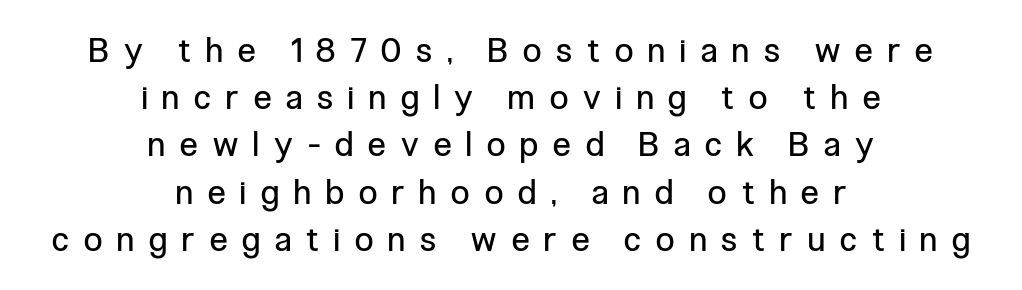
{"serif": "no", "italic": "no", "bold": "no", "weight": "regular", "width": "condensed", "stroke_contrast": "low", "x_height": "medium", "monospaced": "no", "underline": "no", "align": "center", "line_spacing": "normal", "line_spacing_ratio": 1.43, "letter_spacing": "wide", "letter_spacing_em": 0.46, "glyph_px": 33}
